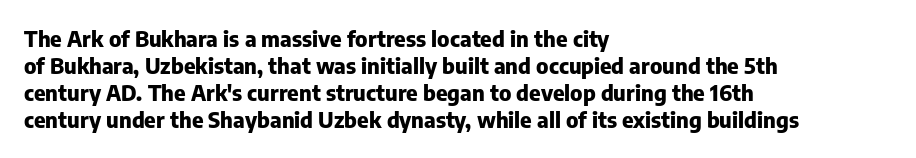
Q: Is the text bold? A: Yes.
Q: Is the text italic (slanted)? A: No, it is upright.
Q: Is the text underlined? A: No.
Q: How is the paragraph aligned? A: Left-aligned.
Q: Is the spacing between letters normal or unusually wide? A: Normal.
